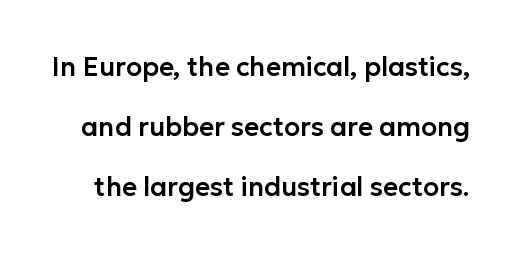
The image shows 26 px text type, upright; set loose line spacing (2.31x), normal letter spacing, not underlined.
